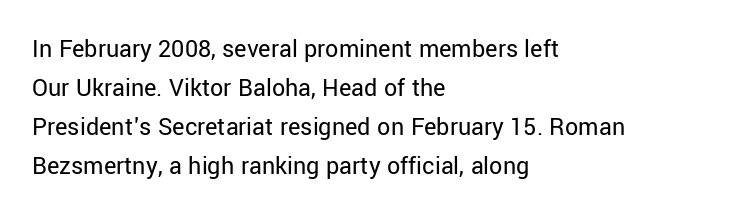
The image shows 26 px text type, upright; set left-aligned, normal line spacing (1.5x), normal letter spacing, not underlined.
